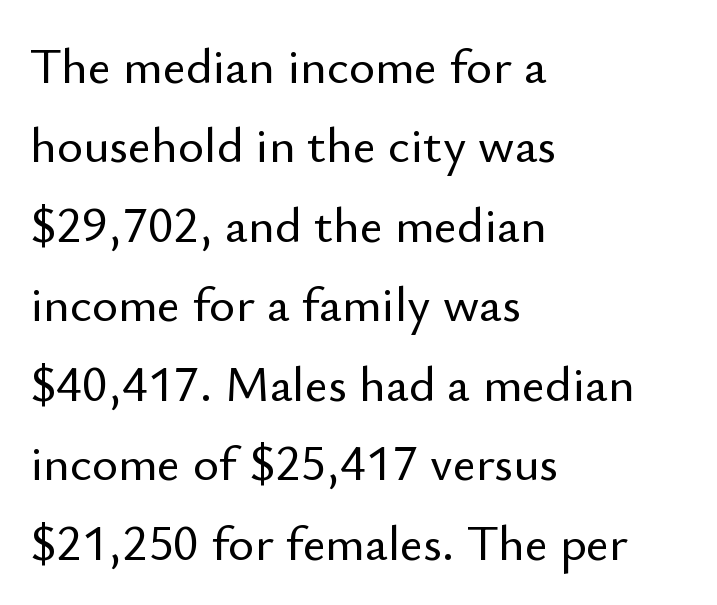
{"serif": "no", "italic": "no", "width": "normal", "stroke_contrast": "low", "x_height": "small", "monospaced": "no", "underline": "no", "align": "left", "line_spacing": "normal", "line_spacing_ratio": 1.59, "letter_spacing": "normal", "letter_spacing_em": 0.0, "glyph_px": 50}
